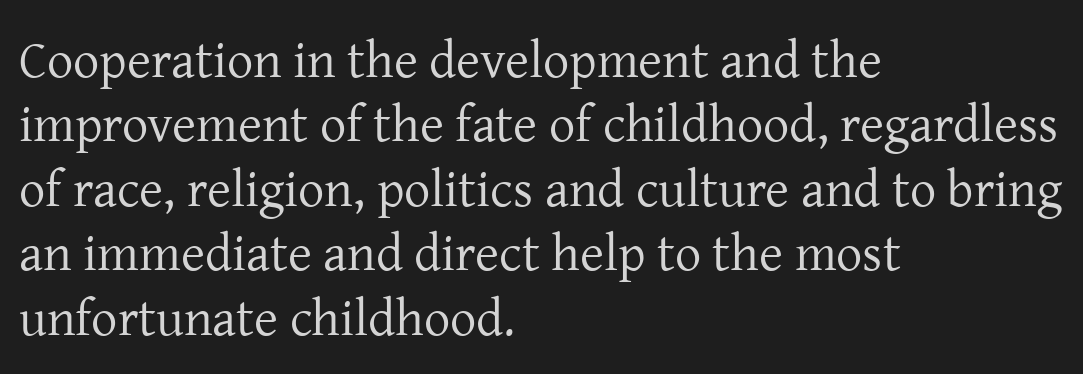
Q: Is the text bold? A: No.
Q: Is the text italic (slanted)? A: No, it is upright.
Q: Is the typeface a serif or a sans-serif typeface? A: Serif.
Q: Is the text underlined? A: No.
Q: How is the paragraph aligned? A: Left-aligned.
Q: Is the spacing between letters normal or unusually wide? A: Normal.
Q: Width (condensed, normal, or wide)? A: Normal.
Q: Stroke contrast? A: Low.
Q: x-height? A: Medium.
Q: Monospaced? A: No.
